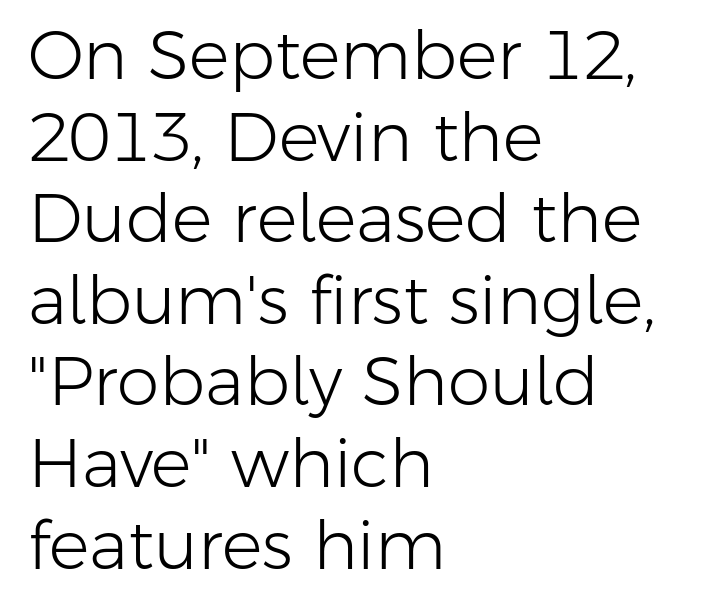
{"serif": "no", "italic": "no", "bold": "no", "weight": "light", "width": "normal", "stroke_contrast": "low", "x_height": "medium", "monospaced": "no", "underline": "no", "align": "left", "line_spacing_ratio": 1.2, "letter_spacing": "normal", "letter_spacing_em": 0.0, "glyph_px": 68}
